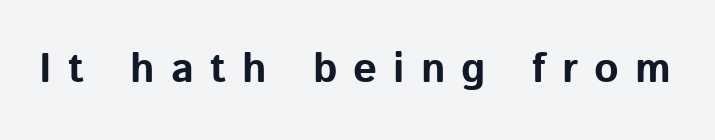
{"serif": "no", "italic": "no", "bold": "yes", "weight": "bold", "width": "normal", "stroke_contrast": "low", "x_height": "medium", "monospaced": "no", "underline": "no", "letter_spacing": "wide", "letter_spacing_em": 0.38, "glyph_px": 42}
